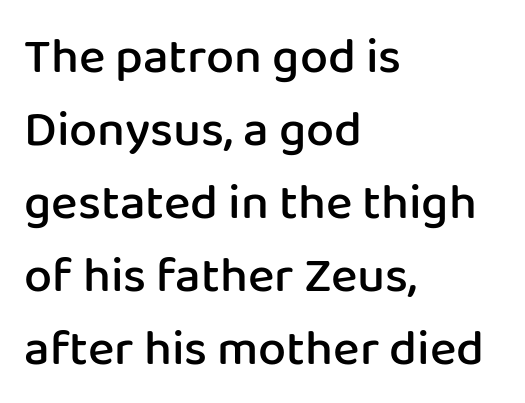
The font's upright variant was chosen for this text. Unlike a traditional serif, this face leaves its strokes unadorned. Reading down the block, your eye returns to a fixed left position each line. A semibold gives these letters moderate extra thickness, short of bold. The letters advance in unequal steps, a hallmark of proportional type. How are the letters spaced? Ordinarily, with no added tracking.
